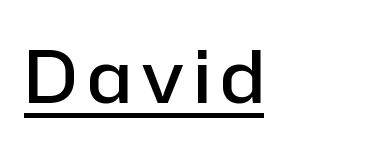
The image shows 72 px semibold sans-serif type, upright; set left-aligned, underlined; low stroke contrast and a medium x-height.
